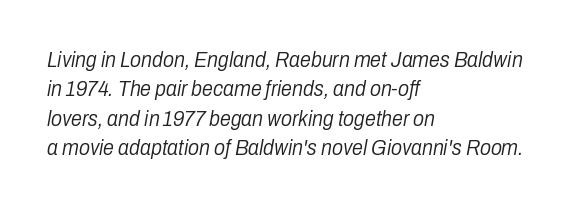
All the whitespace from short lines collects on the right. This reads as an unemphasized weight, regular at the heaviest. Tracking value appears to be zero — textbook default spacing. Students, observe: this is what conventionally led text looks like. A clean baseline with only descenders dipping below it. Posture: slanted.
